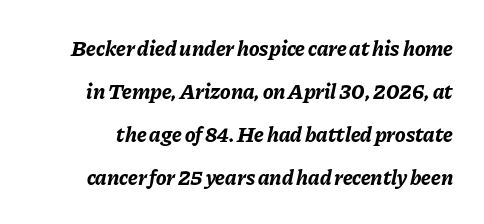
This block would shrink considerably if given ordinary leading; it's expanded now. A typesetter would mark this as italic. Emphasis by weight is at full strength: bold. The horizontal fit of the characters is conventional and even.
